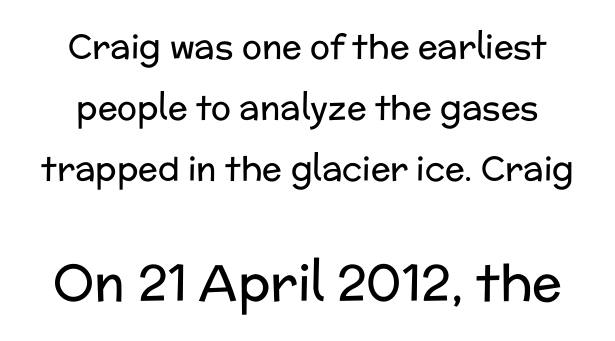
The image shows 50 px regular-weight sans-serif type, upright; set centered, line spacing 1.85x, normal letter spacing, not underlined; the second (bottom) block is 1.52x larger; low stroke contrast and a medium x-height.
